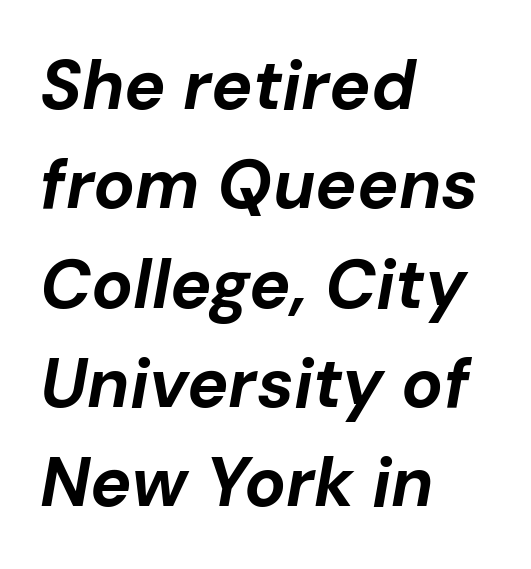
Q: Is the text bold? A: Yes.
Q: Is the text italic (slanted)? A: Yes, it leans right by about 10 degrees.
Q: Is the text underlined? A: No.
Q: How is the paragraph aligned? A: Left-aligned.
Q: Is the spacing between letters normal or unusually wide? A: Normal.
Q: Is the spacing between lines tight, normal or loose? A: Normal.
Q: Width (condensed, normal, or wide)? A: Normal.
Q: Stroke contrast? A: Low.
Q: x-height? A: Medium.
Q: Monospaced? A: No.
